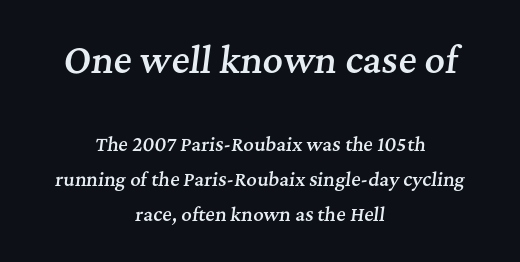
Q: Is the text bold? A: Semi-bold.
Q: Is the text italic (slanted)? A: Yes, it leans right by about 7 degrees.
Q: Is the typeface a serif or a sans-serif typeface? A: Serif.
Q: Is the text underlined? A: No.
Q: How is the paragraph aligned? A: Centered.
Q: Is the spacing between letters normal or unusually wide? A: Normal.
Q: Is the spacing between lines tight, normal or loose? A: Loose.
Q: Which block of text is set in a larger size, the first (top) or the second (bottom)? A: The first (top) one.
Q: Width (condensed, normal, or wide)? A: Normal.
Q: Stroke contrast? A: Medium.
Q: x-height? A: Medium.
Q: Monospaced? A: No.
